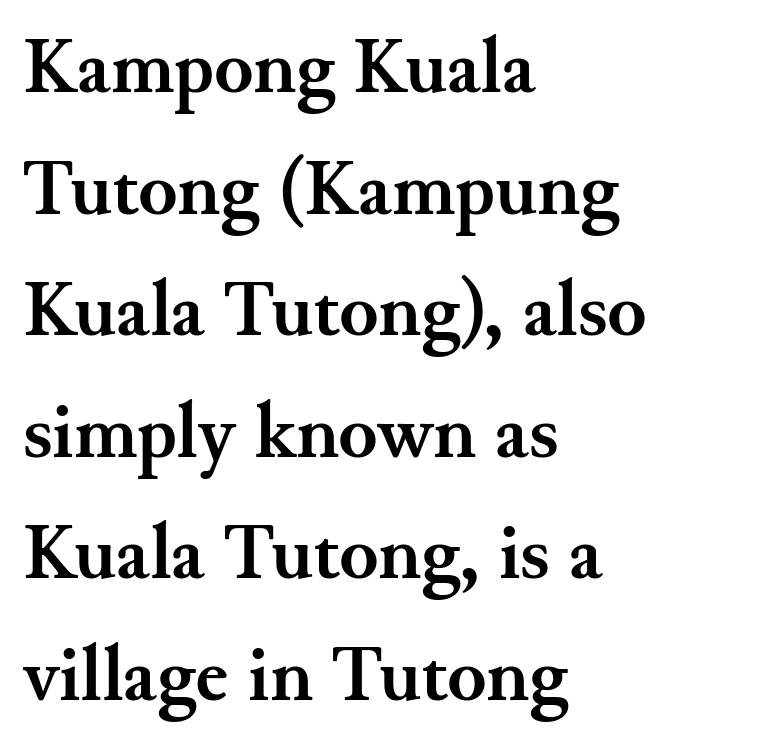
{"serif": "yes", "italic": "no", "bold": "yes", "weight": "semibold", "width": "normal", "stroke_contrast": "medium", "x_height": "small", "monospaced": "no", "underline": "no", "align": "left", "line_spacing": "normal", "line_spacing_ratio": 1.52, "letter_spacing": "normal", "letter_spacing_em": 0.0, "glyph_px": 80}
